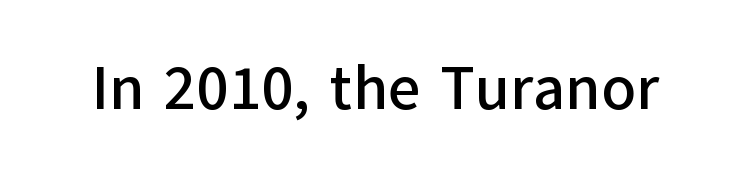
Q: Is the text italic (slanted)? A: No, it is upright.
Q: Is the typeface a serif or a sans-serif typeface? A: Sans-serif.
Q: Is the text underlined? A: No.
Q: Is the spacing between letters normal or unusually wide? A: Normal.
Q: Width (condensed, normal, or wide)? A: Normal.
Q: Stroke contrast? A: Low.
Q: x-height? A: Medium.
Q: Monospaced? A: No.
